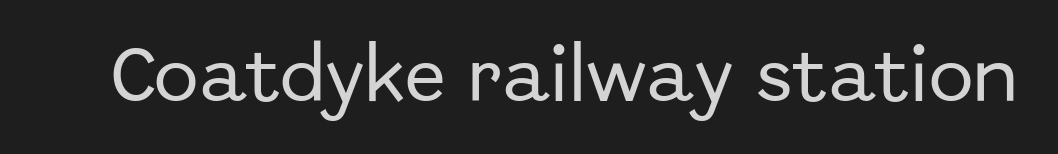
{"serif": "no", "italic": "no", "width": "normal", "stroke_contrast": "low", "x_height": "medium", "monospaced": "no", "underline": "no", "letter_spacing": "normal", "letter_spacing_em": 0.0, "glyph_px": 60}
